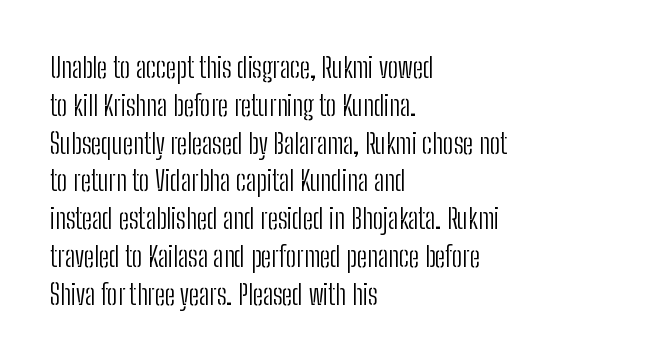
Q: Is the text bold? A: No.
Q: Is the text italic (slanted)? A: No, it is upright.
Q: Is the typeface a serif or a sans-serif typeface? A: Sans-serif.
Q: Is the text underlined? A: No.
Q: How is the paragraph aligned? A: Left-aligned.
Q: Is the spacing between letters normal or unusually wide? A: Normal.
Q: Is the spacing between lines tight, normal or loose? A: Normal.
Q: Width (condensed, normal, or wide)? A: Condensed.
Q: Stroke contrast? A: Low.
Q: x-height? A: Medium.
Q: Monospaced? A: No.
